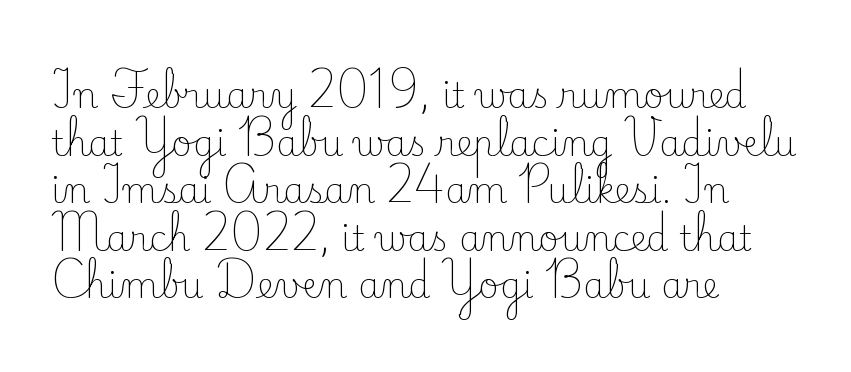
{"serif": "yes", "italic": "no", "bold": "no", "weight": "light", "width": "normal", "stroke_contrast": "low", "x_height": "small", "monospaced": "no", "underline": "no", "align": "left", "line_spacing": "normal", "line_spacing_ratio": 1.36, "letter_spacing": "normal", "letter_spacing_em": 0.0, "glyph_px": 35}
